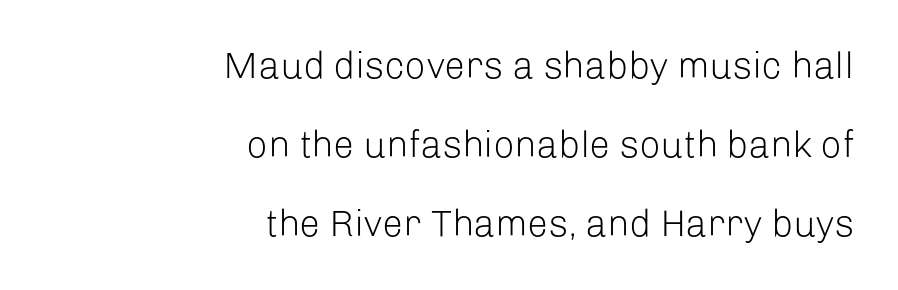
{"serif": "no", "italic": "no", "bold": "no", "weight": "light", "width": "normal", "stroke_contrast": "low", "x_height": "medium", "monospaced": "no", "underline": "no", "align": "right", "line_spacing": "loose", "line_spacing_ratio": 2.14, "letter_spacing": "normal", "letter_spacing_em": 0.0, "glyph_px": 37}
